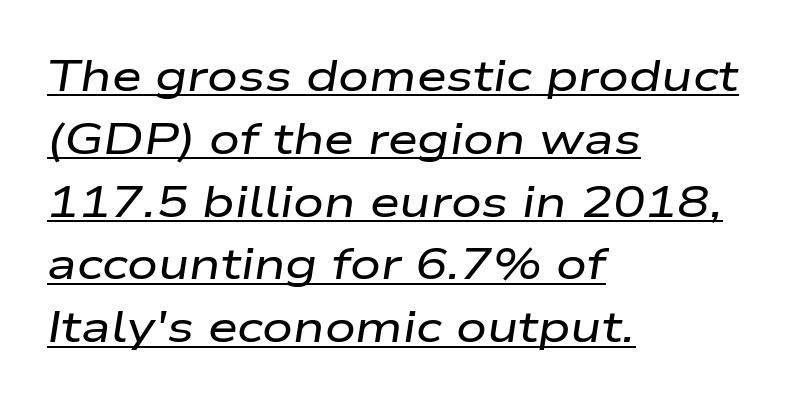
Q: Is the text italic (slanted)? A: Yes, it leans right by about 9 degrees.
Q: Is the text underlined? A: Yes.
Q: How is the paragraph aligned? A: Left-aligned.
Q: Is the spacing between letters normal or unusually wide? A: Normal.
Q: Is the spacing between lines tight, normal or loose? A: Normal.
Q: Width (condensed, normal, or wide)? A: Wide.
Q: Stroke contrast? A: Low.
Q: x-height? A: Medium.
Q: Monospaced? A: No.
